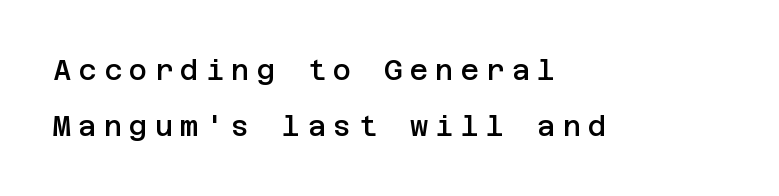
The rendering shows plain stroke endings on the letterforms — a sans-serif design. Semibold letterforms, between regular and bold. The type sits square on the baseline with zero lean. Does extra space separate the letters? Yes, quite a lot of it. Horizontally, the lines are justified to the leading edge only.
